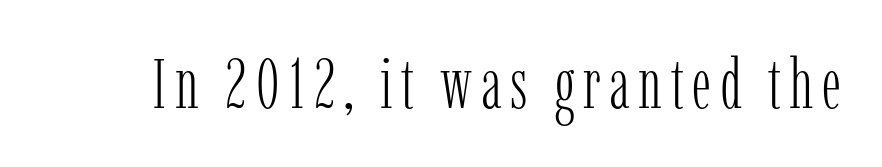
Heaviness? Minimal to ordinary, like unemphasized prose. The baseline area is clear. Examine the stroke ends and you'll spot serifs. In terms of posture, this sample is upright. A typesetter would call this proportional, since set widths differ per character.
